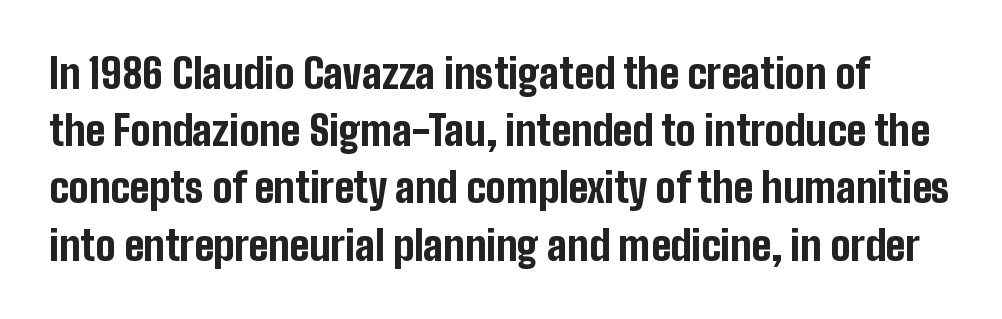
The image shows 40 px bold, condensed sans-serif type, upright; set normal line spacing (1.43x), normal letter spacing, not underlined; low stroke contrast and a medium x-height.
